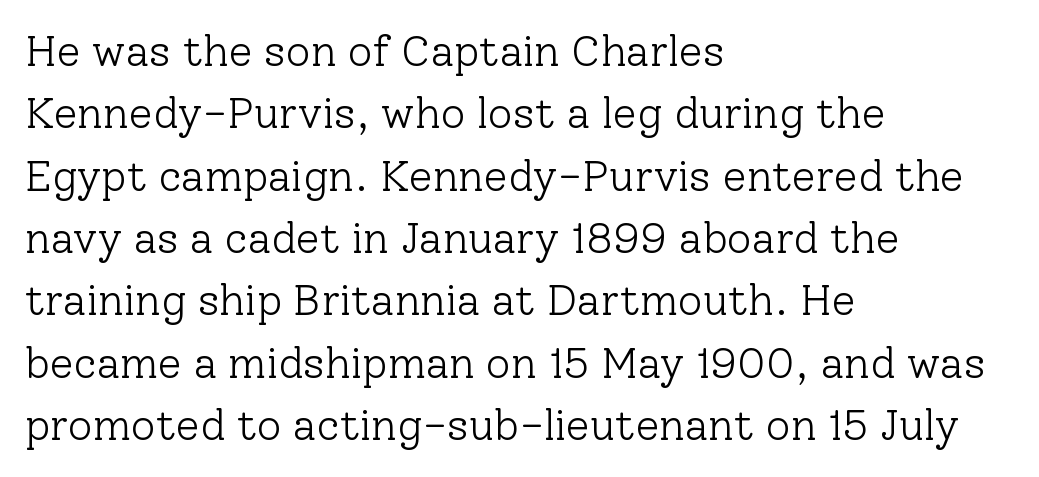
{"serif": "yes", "italic": "no", "bold": "no", "weight": "light", "width": "normal", "stroke_contrast": "low", "x_height": "medium", "monospaced": "no", "underline": "no", "align": "left", "line_spacing": "normal", "line_spacing_ratio": 1.45, "letter_spacing": "normal", "letter_spacing_em": 0.0, "glyph_px": 43}
